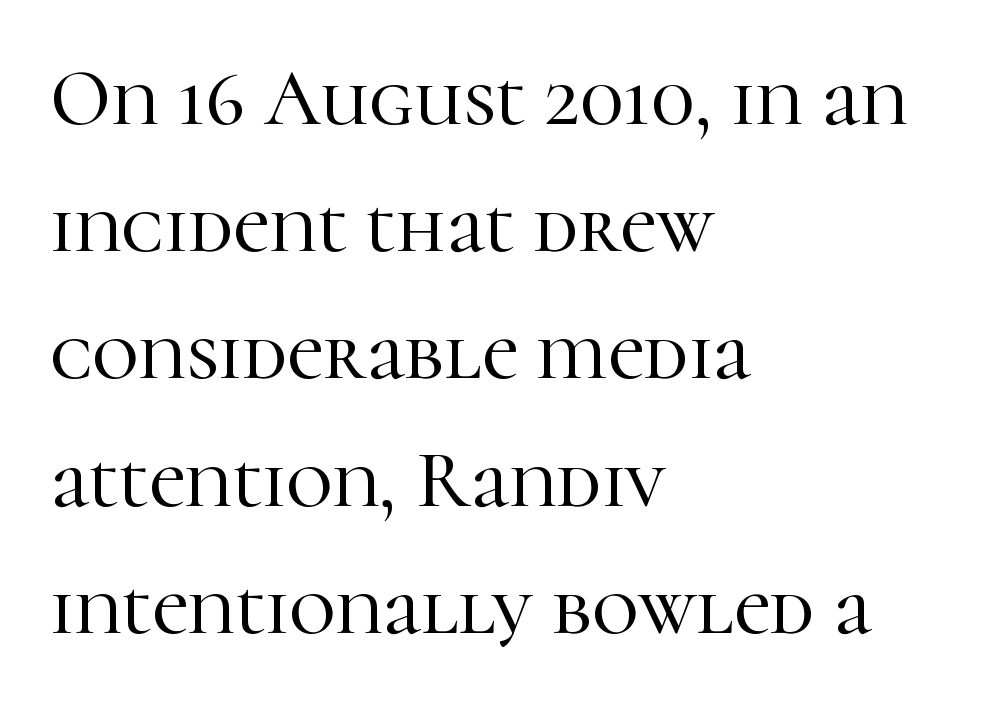
{"serif": "yes", "italic": "no", "width": "normal", "stroke_contrast": "high", "x_height": "medium", "monospaced": "no", "underline": "no", "align": "left", "line_spacing": "normal", "line_spacing_ratio": 1.59, "letter_spacing": "normal", "letter_spacing_em": 0.0, "glyph_px": 80}
